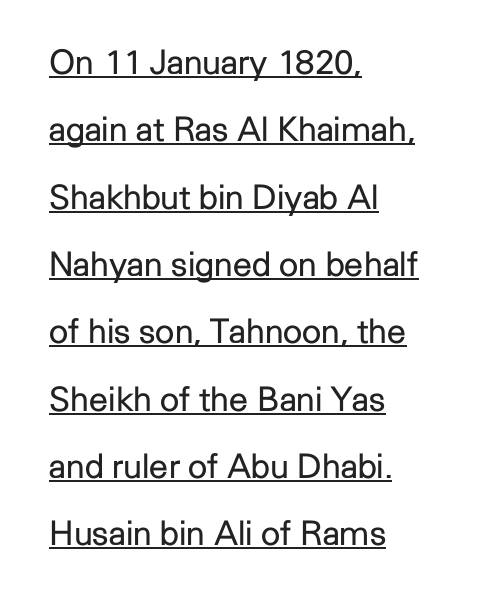
{"serif": "no", "italic": "no", "bold": "no", "weight": "regular", "width": "normal", "stroke_contrast": "low", "x_height": "medium", "monospaced": "no", "underline": "yes", "align": "left", "line_spacing": "loose", "line_spacing_ratio": 1.98, "letter_spacing": "normal", "letter_spacing_em": 0.0, "glyph_px": 34}
